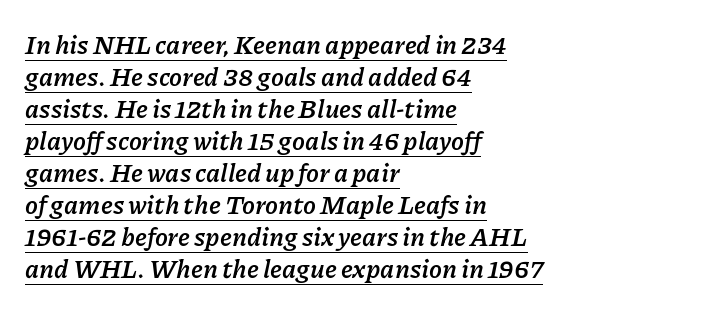
{"italic": "yes", "lean": "right", "slant_degrees": 11, "bold": "yes", "underline": "yes", "align": "left", "line_spacing_ratio": 1.23, "letter_spacing": "normal", "letter_spacing_em": 0.0, "glyph_px": 26}
